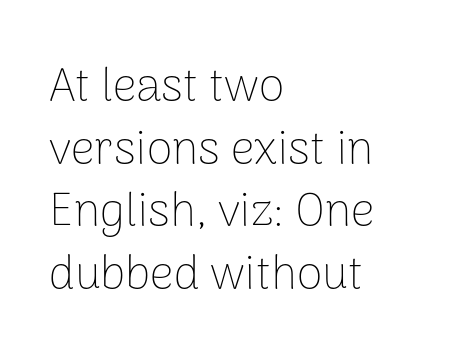
The image shows 47 px thin sans-serif type, upright; set left-aligned, normal line spacing (1.33x), normal letter spacing, not underlined; low stroke contrast and a medium x-height.
